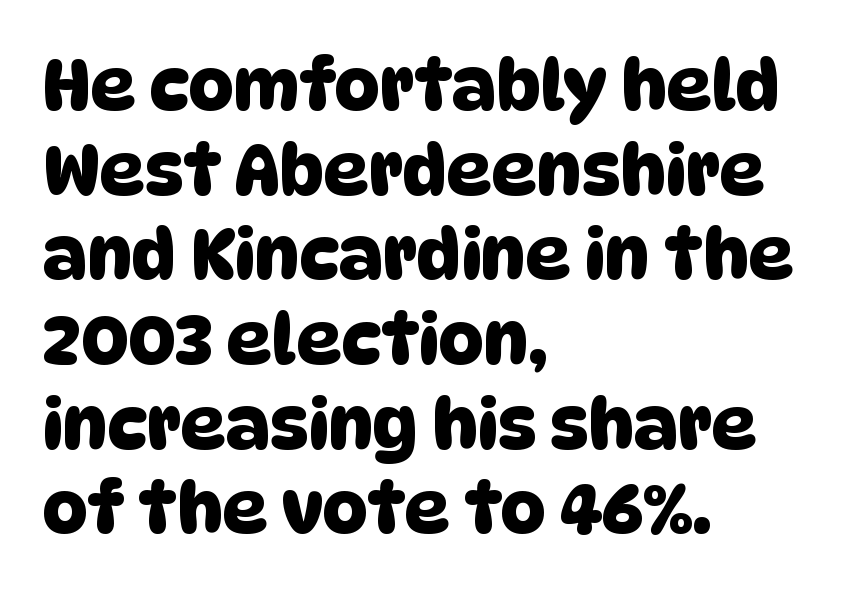
The font family rendered here belongs to the sans-serif group. In CSS terms this would be text-align: left. Characters follow at the spacing the type designer built in. Honestly, there is no underline to notice here at all. Think of a printed novel: that variable character pitch is what you see here.
